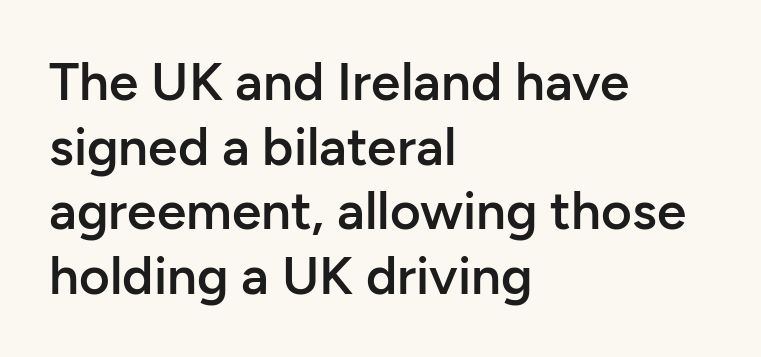
The image shows 53 px semibold sans-serif type, upright; set left-aligned, line spacing 1.22x, normal letter spacing, not underlined; low stroke contrast and a medium x-height.
